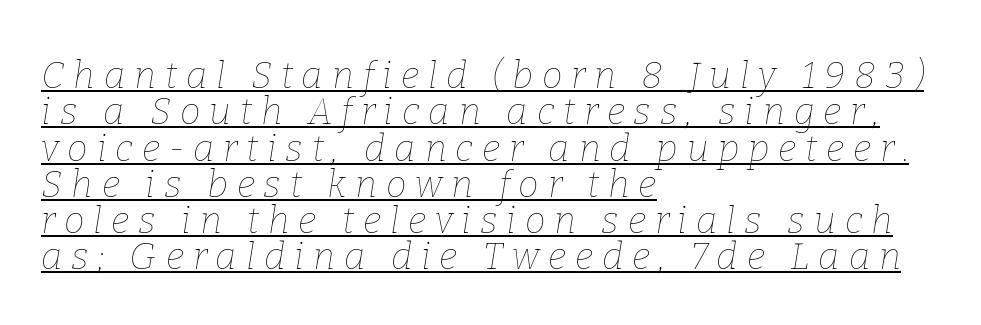
The image shows 37 px thin type, italic (leaning right); set left-aligned, tight line spacing (0.98x), unusually wide letter spacing (+0.24 em), underlined; low stroke contrast and a medium x-height.
